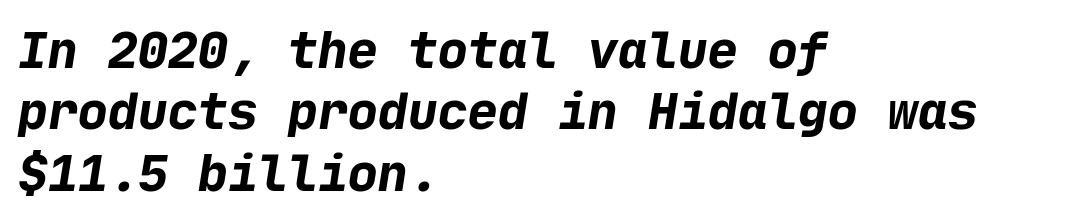
Stroke thickness is high; the sample reads as a true bold. Beneath every word, the page is bare. The ragged edge is on the right, which tells us the setting is flush left. No feet cap the strokes, marking this as sans-serif type. Default kerning and tracking; the words read as compact shapes.
